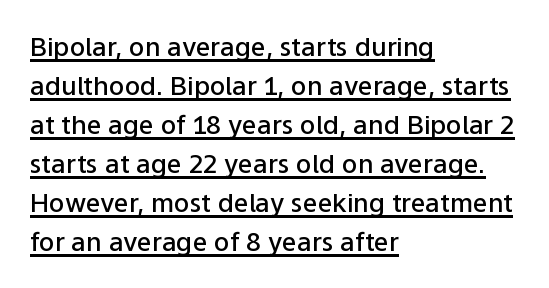
{"italic": "no", "bold": "semi", "underline": "yes", "align": "left", "line_spacing": "normal", "line_spacing_ratio": 1.5, "letter_spacing": "normal", "letter_spacing_em": 0.0, "glyph_px": 26}
